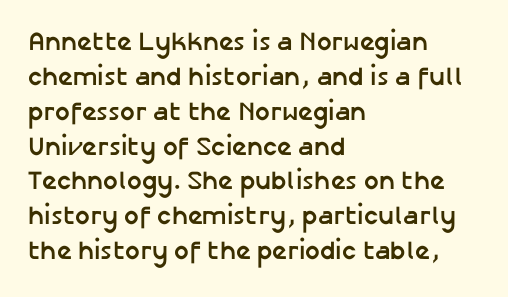
The baseline area is clear. The lines in this sample share a left origin and differ only in where they stop. The type is set solid horizontally, with unmodified tracking. Compared with typical paragraphs, the rows here are spaced about the same. Thick stems and heavy bowls — unmistakably bold. Ascenders rise straight up at ninety degrees.
